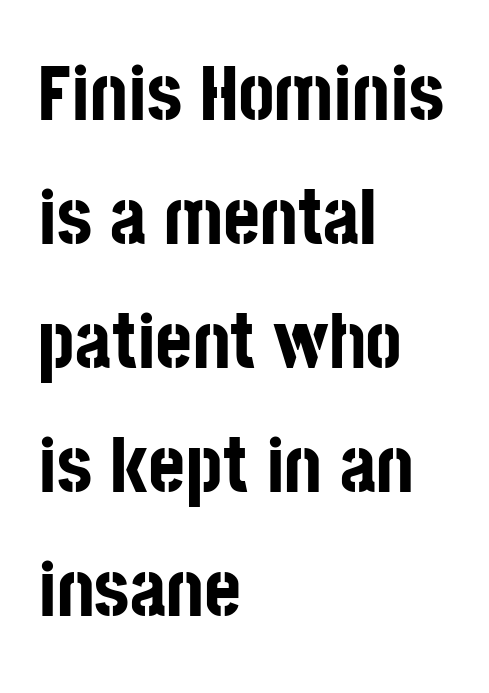
Q: Is the text bold? A: Yes.
Q: Is the text italic (slanted)? A: No, it is upright.
Q: Is the typeface a serif or a sans-serif typeface? A: Sans-serif.
Q: Is the text underlined? A: No.
Q: How is the paragraph aligned? A: Left-aligned.
Q: Is the spacing between letters normal or unusually wide? A: Normal.
Q: Is the spacing between lines tight, normal or loose? A: Normal.
Q: Width (condensed, normal, or wide)? A: Condensed.
Q: Stroke contrast? A: Low.
Q: x-height? A: Large.
Q: Monospaced? A: No.
